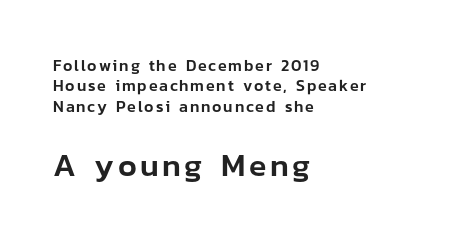
The image shows 32 px sans-serif type, upright; set left-aligned, normal line spacing (1.27x), not underlined; the second (bottom) block is 2.0x larger; low stroke contrast and a medium x-height.
